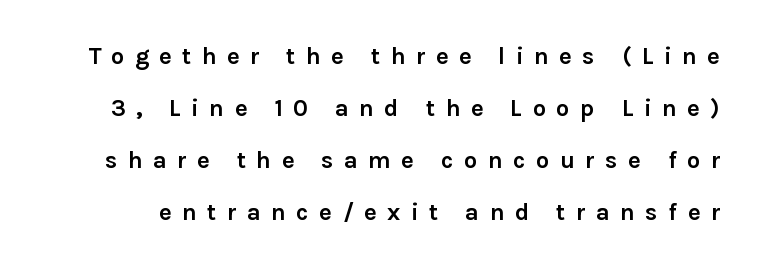
The image shows 24 px bold type, upright; set loose line spacing (2.16x), unusually wide letter spacing (+0.43 em), not underlined.
